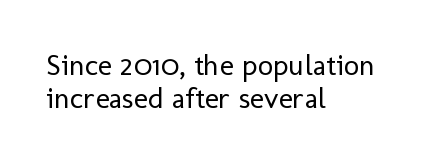
Q: Is the text bold? A: No.
Q: Is the text italic (slanted)? A: No, it is upright.
Q: Is the typeface a serif or a sans-serif typeface? A: Sans-serif.
Q: Is the text underlined? A: No.
Q: How is the paragraph aligned? A: Left-aligned.
Q: Is the spacing between letters normal or unusually wide? A: Normal.
Q: Is the spacing between lines tight, normal or loose? A: Tight.
Q: Width (condensed, normal, or wide)? A: Normal.
Q: Stroke contrast? A: Low.
Q: x-height? A: Medium.
Q: Monospaced? A: No.
